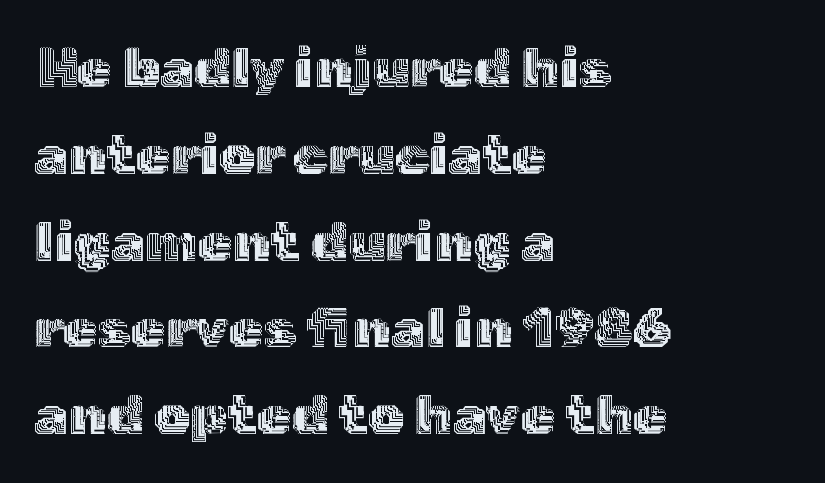
Q: Is the text italic (slanted)? A: No, it is upright.
Q: Is the text underlined? A: No.
Q: How is the paragraph aligned? A: Left-aligned.
Q: Is the spacing between letters normal or unusually wide? A: Normal.
Q: Is the spacing between lines tight, normal or loose? A: Normal.
Q: Width (condensed, normal, or wide)? A: Normal.
Q: x-height? A: Medium.
Q: Monospaced? A: No.
